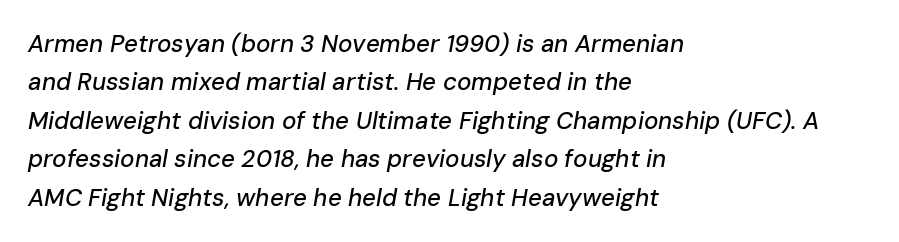
Q: Is the text italic (slanted)? A: Yes, it leans right by about 10 degrees.
Q: Is the text underlined? A: No.
Q: How is the paragraph aligned? A: Left-aligned.
Q: Is the spacing between letters normal or unusually wide? A: Normal.
Q: Is the spacing between lines tight, normal or loose? A: Normal.
